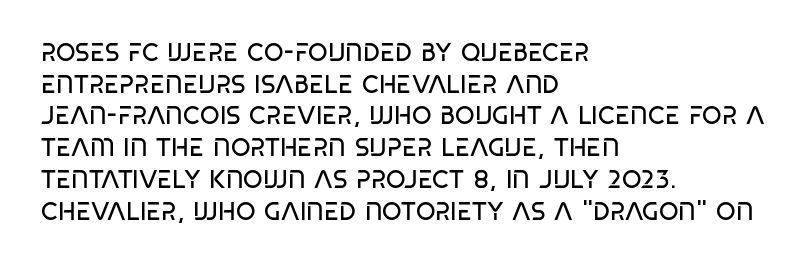
The characters are drawn with everyday or finer stroke widths. The string is rendered with underlining switched off. Leading matches the norm, producing a regular column. This sample uses plain, unmodified letter spacing.
